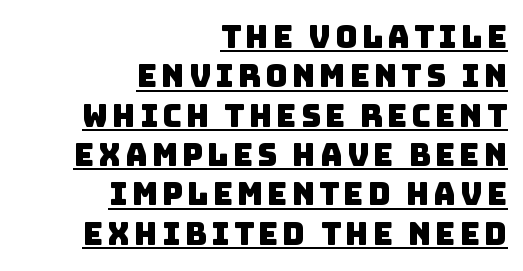
Q: Is the typeface a serif or a sans-serif typeface? A: Sans-serif.
Q: Is the text underlined? A: Yes.
Q: How is the paragraph aligned? A: Right-aligned.
Q: Is the spacing between lines tight, normal or loose? A: Normal.
Q: Width (condensed, normal, or wide)? A: Normal.
Q: Stroke contrast? A: Low.
Q: x-height? A: Large.
Q: Monospaced? A: No.
